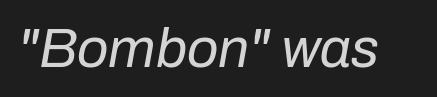
{"italic": "yes", "lean": "right", "slant_degrees": 10, "bold": "no", "weight": "regular", "width": "normal", "stroke_contrast": "low", "x_height": "medium", "monospaced": "no", "underline": "no", "letter_spacing": "normal", "letter_spacing_em": 0.0, "glyph_px": 55}
